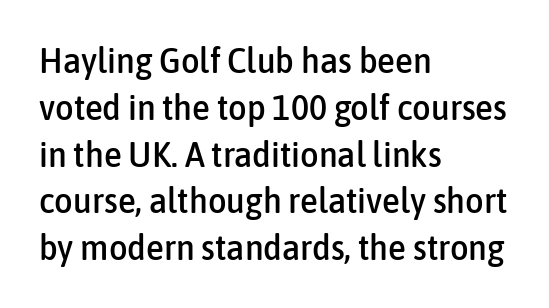
Which margin do the lines hug? The left one — the right edge is uneven. The line-height multiplier appears to be the usual default. Vertical strokes here are truly vertical. The letters sit at their default tracking, neither squeezed nor spread.
